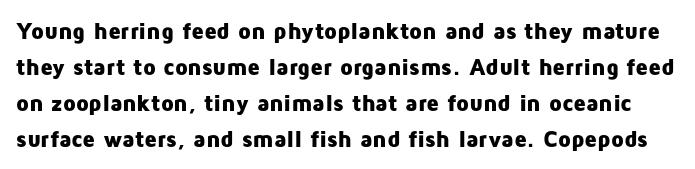
{"italic": "no", "bold": "yes", "underline": "no", "line_spacing": "normal", "line_spacing_ratio": 1.57, "letter_spacing": "normal", "letter_spacing_em": 0.0, "glyph_px": 23}
